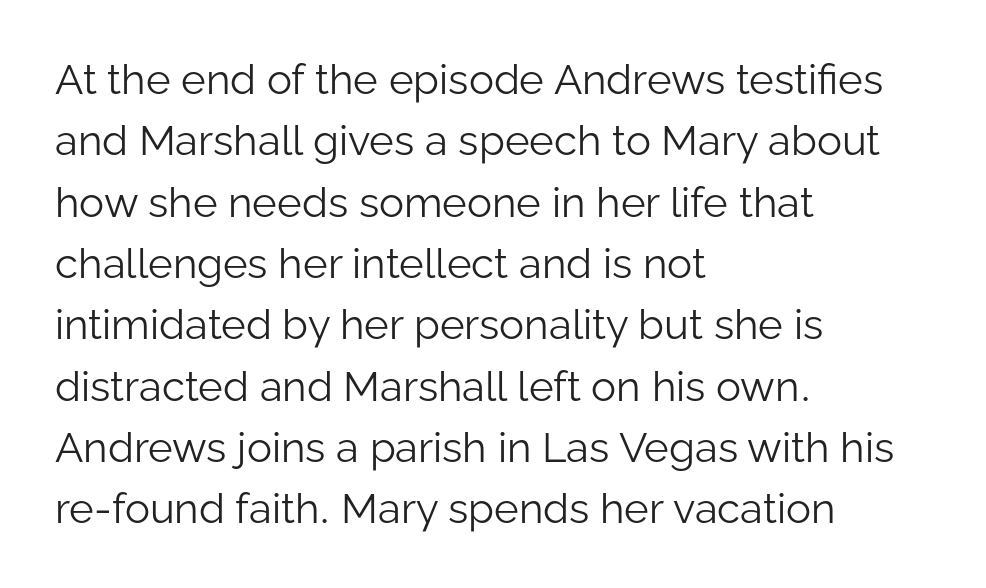
Q: Is the text bold? A: No.
Q: Is the text italic (slanted)? A: No, it is upright.
Q: Is the typeface a serif or a sans-serif typeface? A: Sans-serif.
Q: Is the text underlined? A: No.
Q: How is the paragraph aligned? A: Left-aligned.
Q: Is the spacing between letters normal or unusually wide? A: Normal.
Q: Is the spacing between lines tight, normal or loose? A: Normal.
Q: Width (condensed, normal, or wide)? A: Normal.
Q: Stroke contrast? A: Low.
Q: x-height? A: Medium.
Q: Monospaced? A: No.
